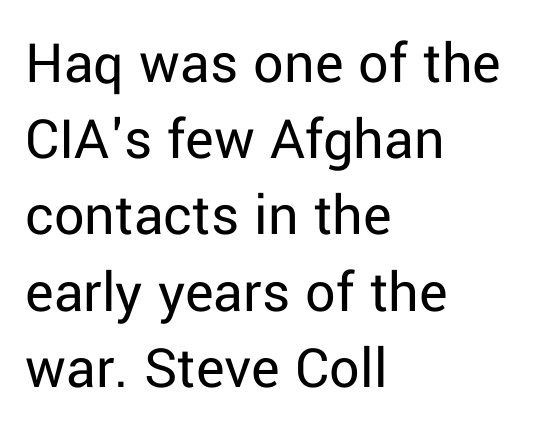
The typesetting does not lean heavy: it is not bold. The type family on display is of the sans-serif kind. The rendering keeps characters at their native spacing. Teacher's note: observe the even left margin — that is flush-left alignment.
